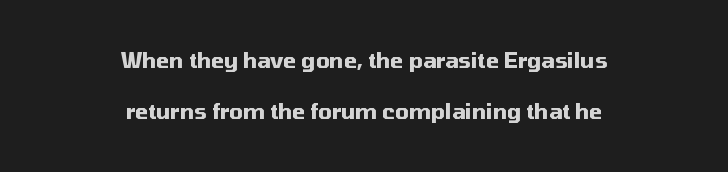
Descenders are the only things crossing below the line. Tracking value appears to be zero — textbook default spacing. This sample is center-justified, so both line endings float freely. Honestly, the rows look like they've been pulled way apart. Stroke thickness is high; the sample reads as a true bold.
